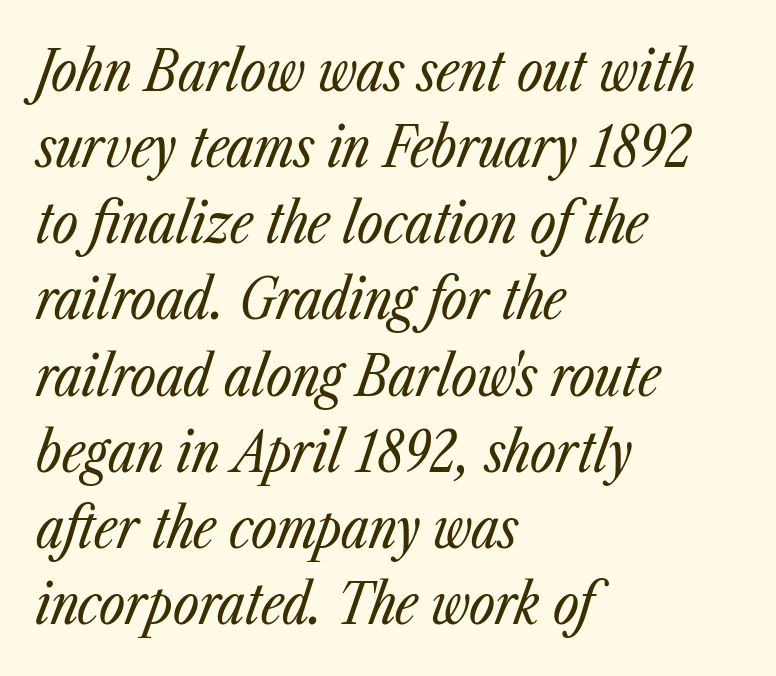
The image shows 56 px regular-weight, condensed type, italic (leaning right); set left-aligned, normal line spacing (1.36x), normal letter spacing, not underlined; low stroke contrast and a medium x-height.
